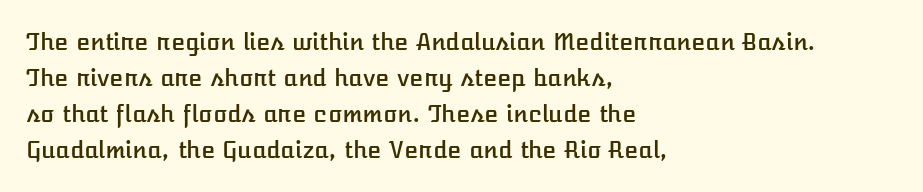
The passage shown has conventional tracking throughout. The axis of the letterforms is exactly vertical. In CSS terms this would be text-align: left. The area under the type is left untouched.
